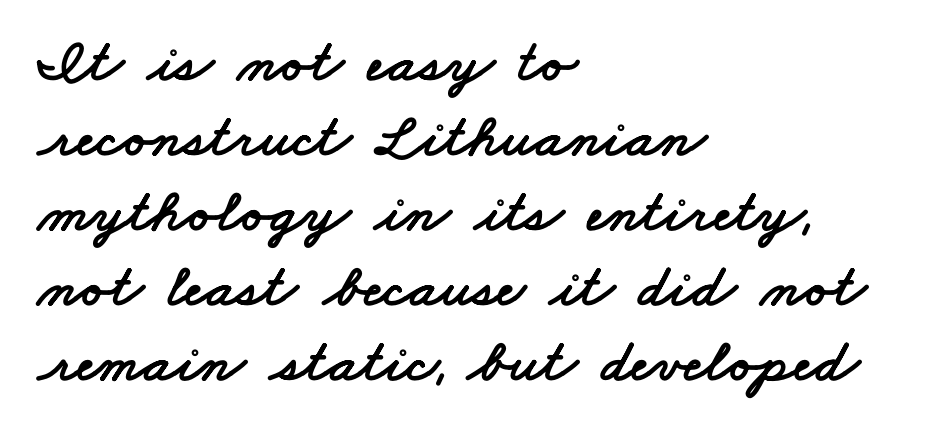
The image shows 61 px wide sans-serif type; set left-aligned, line spacing 1.23x, normal letter spacing, not underlined; low stroke contrast and a small x-height.
